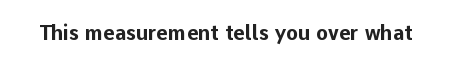
The image shows 20 px bold type, upright; set normal letter spacing, not underlined.
